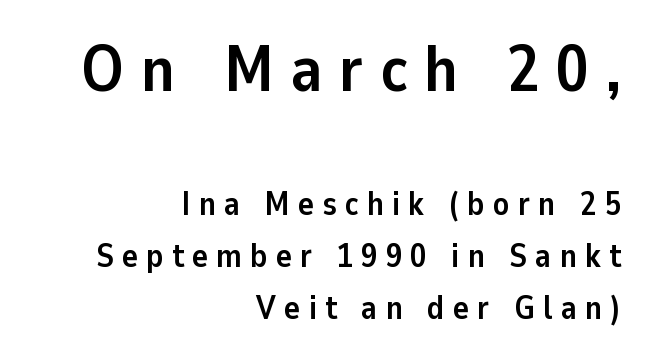
The image shows 66 px semibold sans-serif type, upright; set right-aligned, normal line spacing (1.58x), unusually wide letter spacing (+0.25 em), not underlined; the first (top) block is 2.0x larger; low stroke contrast and a medium x-height.
